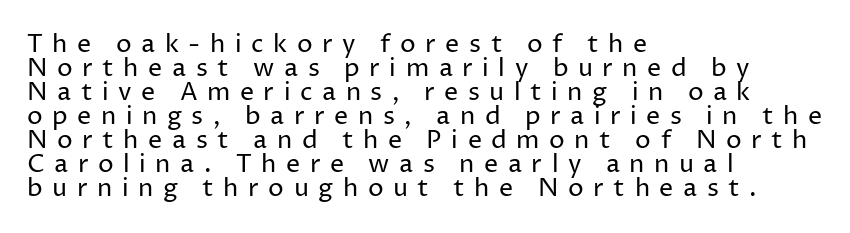
Does extra space separate the letters? Yes, quite a lot of it. Left-aligned paragraph, ragged on the right. Underline: absent. Every character sits straight up, as roman type does. Stems and bowls with no extra thickness — not bold. Vertically, the passage feels compressed, each row crowding the next.
